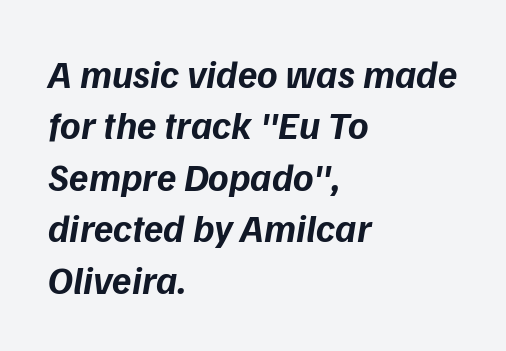
Weight: bold. A typesetter would call this proportional, since set widths differ per character. Descenders hang freely into open space. Tall strokes in this sample are angled rather than plumb. Successive baselines arrive at the customary interval. This rendering leaves character spacing at its baseline value.
